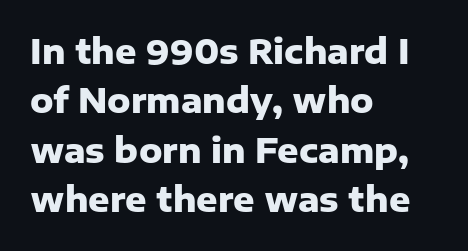
The image shows 33 px heavy sans-serif type, upright; set left-aligned, normal line spacing (1.5x), normal letter spacing, not underlined; low stroke contrast and a medium x-height.
